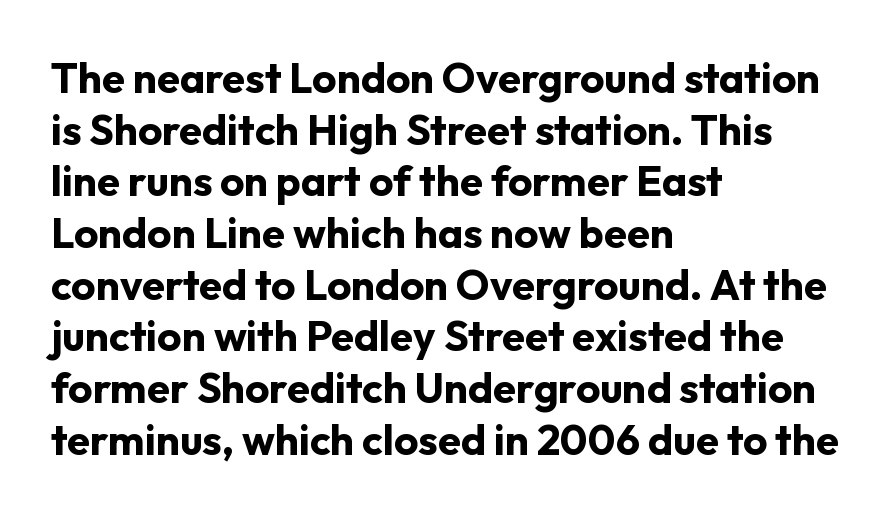
The image shows 42 px bold sans-serif type, upright; set left-aligned, line spacing 1.23x, normal letter spacing, not underlined; low stroke contrast and a medium x-height.
